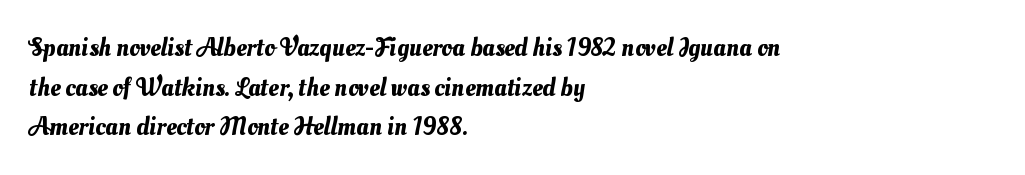
The passage shown is not underscored anywhere. Regarding leading, the lines here are spaced in the standard way. Line starts are locked; line ends wander. No extra tracking has been applied to these lines.
